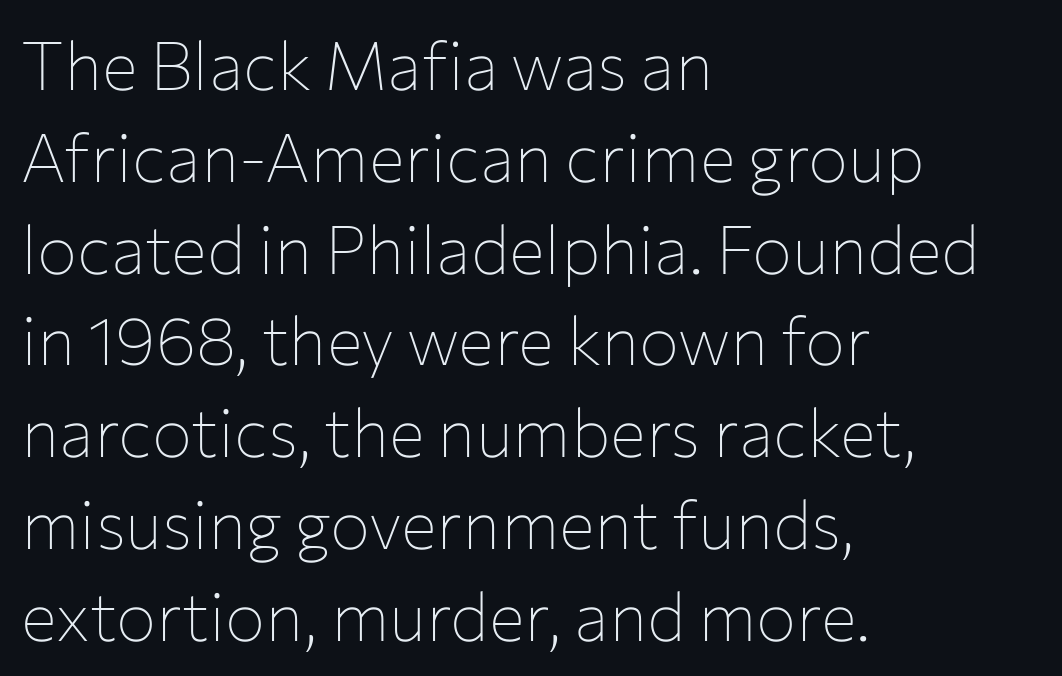
{"serif": "no", "italic": "no", "bold": "no", "weight": "thin", "width": "normal", "stroke_contrast": "low", "x_height": "medium", "monospaced": "no", "underline": "no", "align": "left", "line_spacing": "normal", "line_spacing_ratio": 1.37, "letter_spacing": "normal", "letter_spacing_em": 0.0, "glyph_px": 67}
